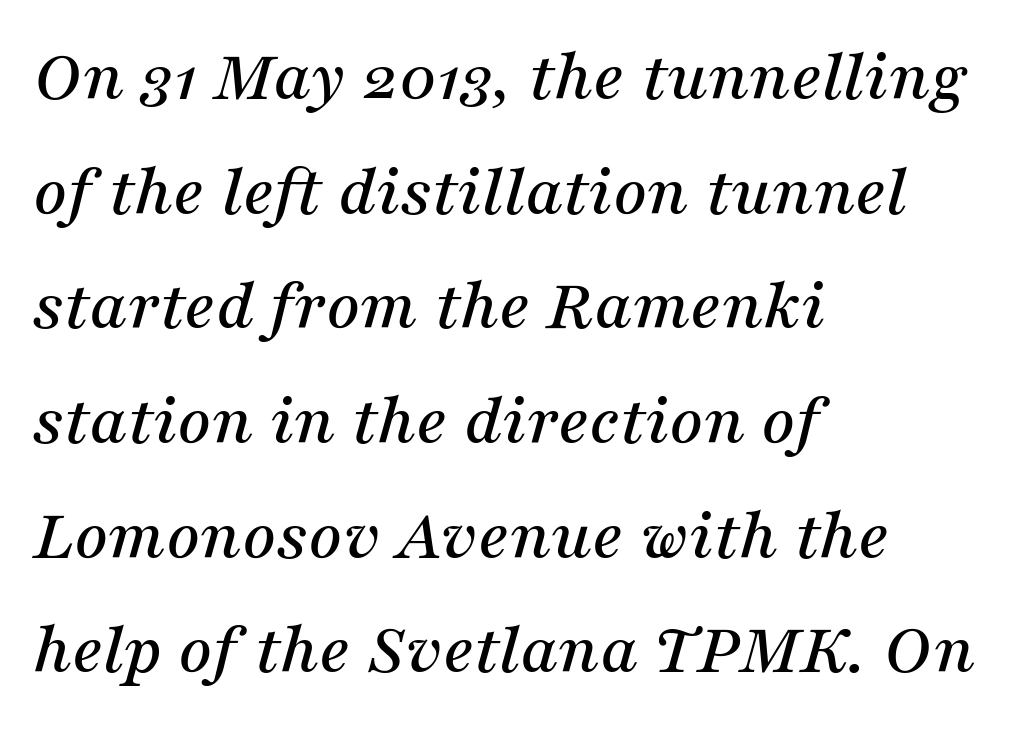
The image shows 74 px serif type, italic (leaning right); set left-aligned, normal line spacing (1.55x), normal letter spacing, not underlined; medium stroke contrast and a medium x-height.
